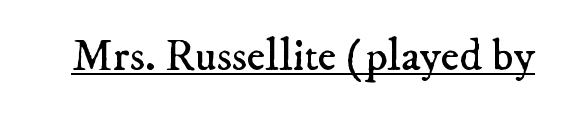
The image shows 45 px regular-weight serif type; set normal letter spacing, underlined; low stroke contrast and a small x-height.
